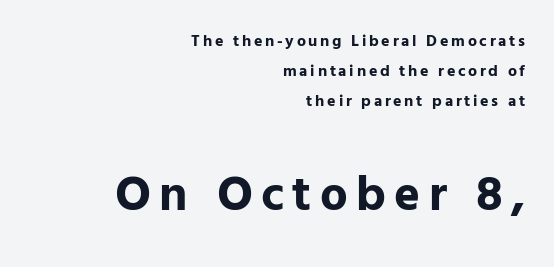
The image shows 49 px bold sans-serif type, upright; set right-aligned, line spacing 1.88x, not underlined; the second (bottom) block is 3.06x larger; low stroke contrast and a medium x-height.
